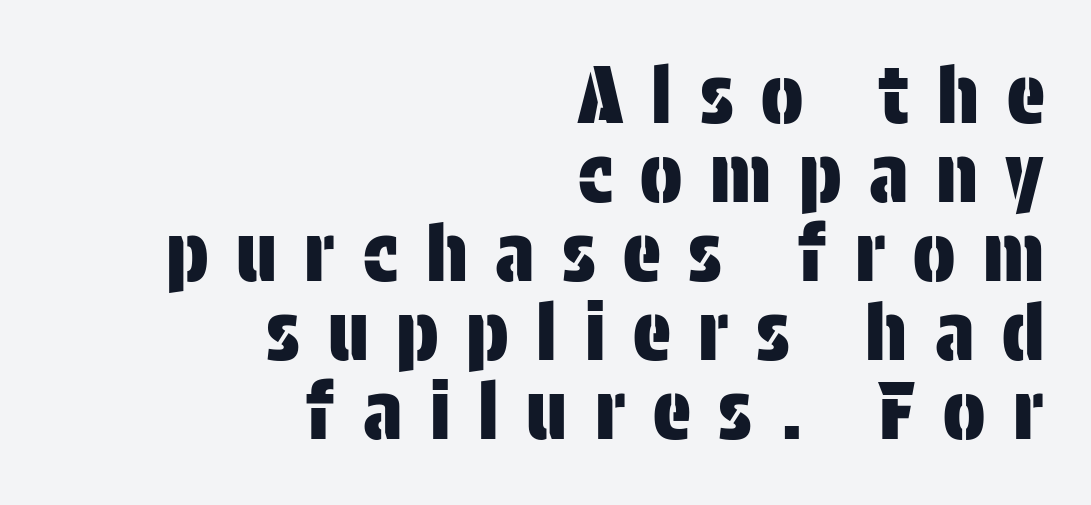
Q: Is the text italic (slanted)? A: No, it is upright.
Q: Is the typeface a serif or a sans-serif typeface? A: Sans-serif.
Q: Is the text underlined? A: No.
Q: How is the paragraph aligned? A: Right-aligned.
Q: Is the spacing between letters normal or unusually wide? A: Unusually wide.
Q: Is the spacing between lines tight, normal or loose? A: Tight.
Q: Width (condensed, normal, or wide)? A: Condensed.
Q: Stroke contrast? A: Low.
Q: x-height? A: Large.
Q: Monospaced? A: No.
